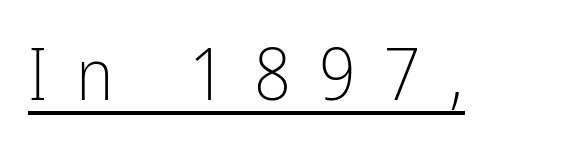
Q: Is the text bold? A: No.
Q: Is the text italic (slanted)? A: No, it is upright.
Q: Is the typeface a serif or a sans-serif typeface? A: Sans-serif.
Q: Is the text underlined? A: Yes.
Q: Is the spacing between letters normal or unusually wide? A: Unusually wide.
Q: Width (condensed, normal, or wide)? A: Condensed.
Q: Stroke contrast? A: Low.
Q: x-height? A: Medium.
Q: Monospaced? A: No.
